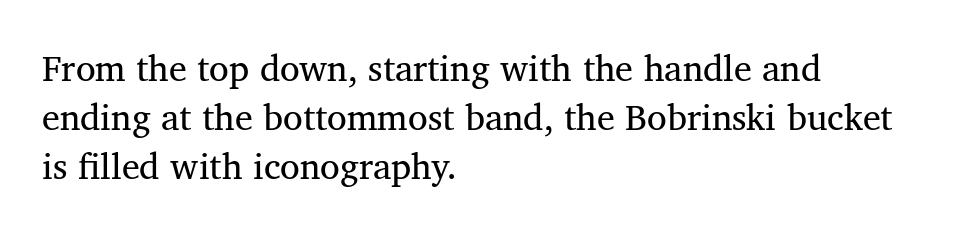
The image shows 36 px regular-weight serif type, upright; set left-aligned, normal line spacing (1.36x), normal letter spacing, not underlined; medium stroke contrast and a medium x-height.
